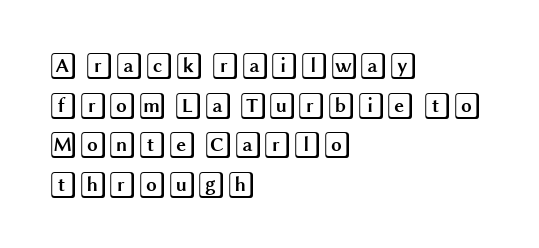
{"italic": "no", "underline": "no", "align": "left", "line_spacing": "normal", "line_spacing_ratio": 1.47, "letter_spacing": "normal", "letter_spacing_em": 0.0, "glyph_px": 27}
